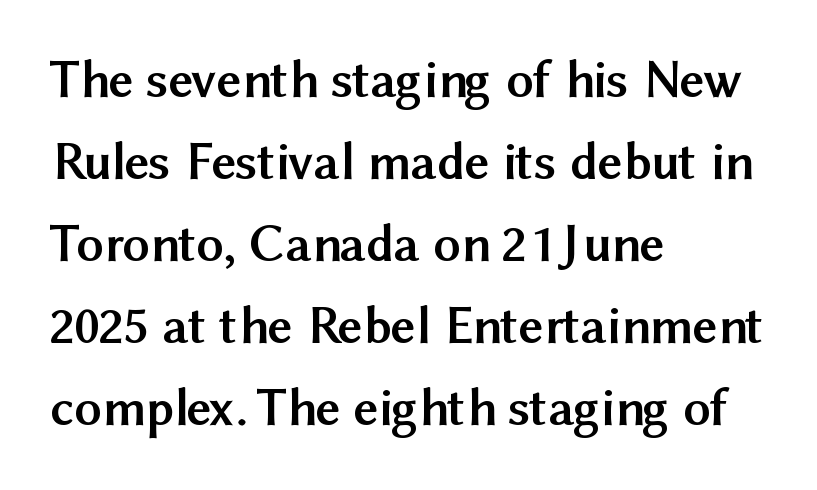
Here the glyphs are tracked normally, forming tight word shapes. You could not count columns in this text — the font is proportionally spaced. Anything drawn beneath the words? Only blank space. Stroke terminals: plain, sans-serif. The typesetter chose a ragged-right arrangement here.
